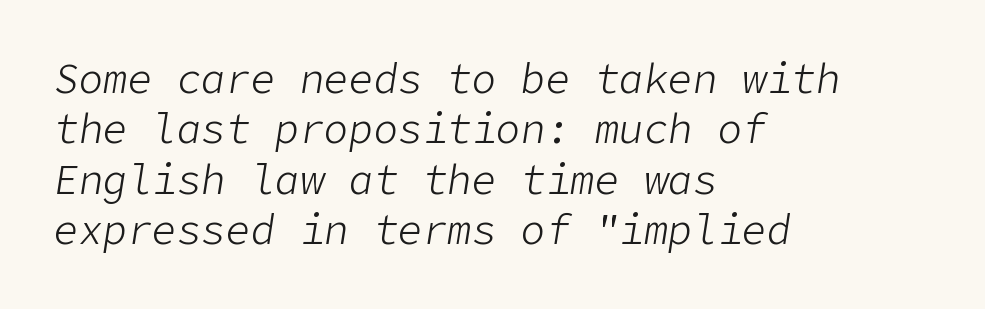
{"italic": "yes", "lean": "right", "slant_degrees": 9, "bold": "no", "weight": "light", "width": "normal", "stroke_contrast": "low", "x_height": "medium", "underline": "no", "align": "left", "line_spacing_ratio": 1.23, "letter_spacing": "normal", "letter_spacing_em": 0.0, "glyph_px": 41}
